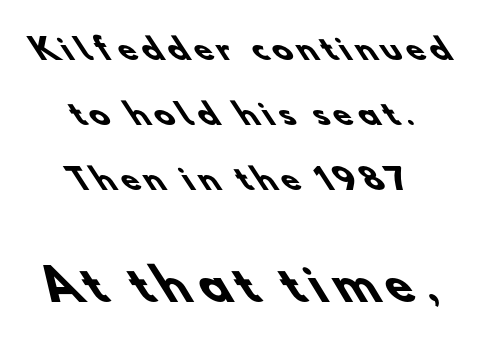
Block two is the big one; block one sits smaller above it. The passage is arranged like a title page — every line centered. Look at the bottom of the vertical strokes: they stop flat, with no serifs. Emphasis by weight is at full strength: bold. Looks like regular typesetting: each glyph gets only the width it needs. How are the letters spaced? Widely, with obvious added tracking.
